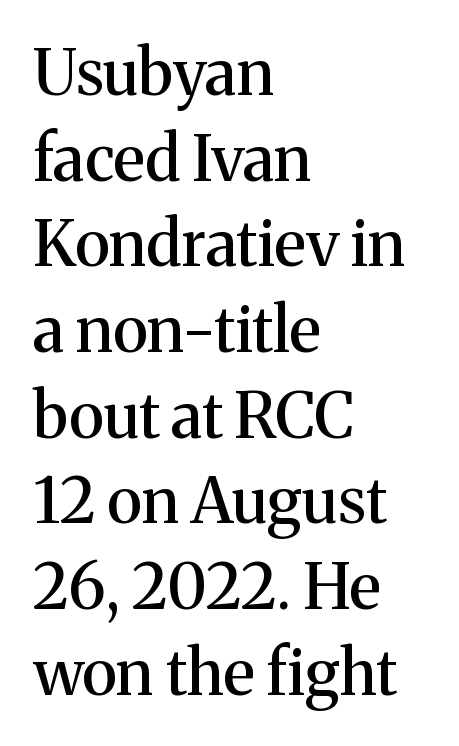
The image shows 63 px serif type, upright; set left-aligned, normal line spacing (1.36x), normal letter spacing, not underlined; medium stroke contrast and a medium x-height.
